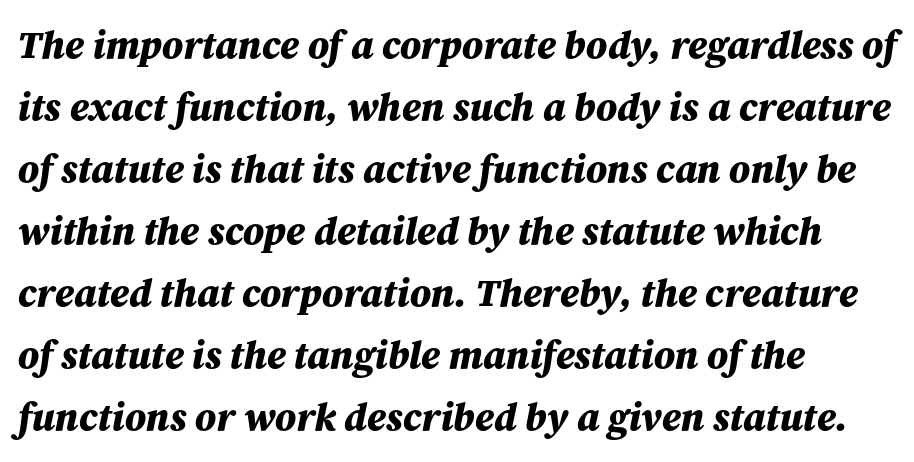
{"italic": "yes", "lean": "right", "slant_degrees": 12, "bold": "yes", "weight": "bold", "width": "normal", "stroke_contrast": "medium", "x_height": "medium", "monospaced": "no", "underline": "no", "align": "left", "line_spacing": "normal", "line_spacing_ratio": 1.59, "letter_spacing": "normal", "letter_spacing_em": 0.0, "glyph_px": 39}
